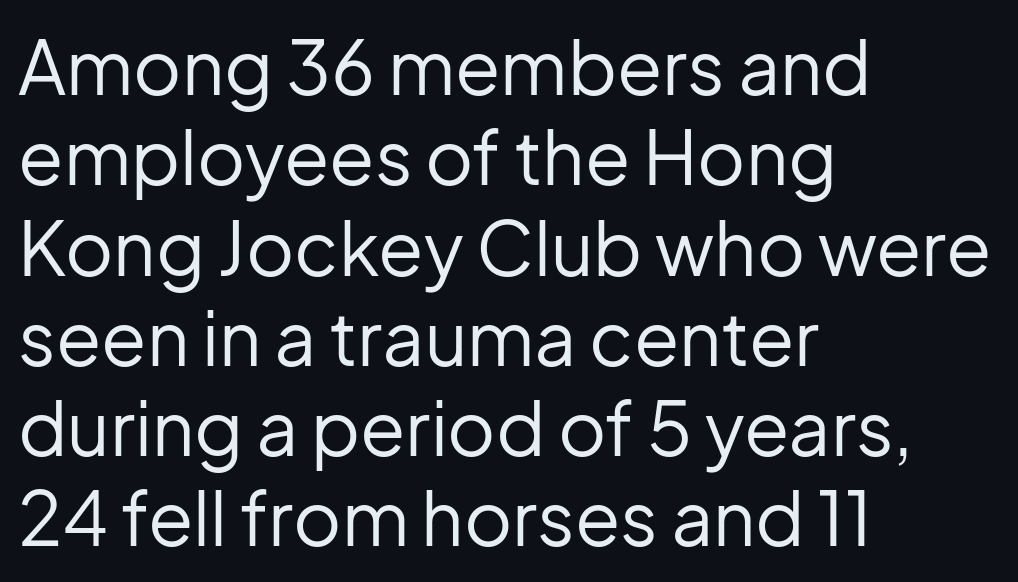
Q: Is the text bold? A: No.
Q: Is the text italic (slanted)? A: No, it is upright.
Q: Is the typeface a serif or a sans-serif typeface? A: Sans-serif.
Q: Is the text underlined? A: No.
Q: How is the paragraph aligned? A: Left-aligned.
Q: Is the spacing between letters normal or unusually wide? A: Normal.
Q: Width (condensed, normal, or wide)? A: Normal.
Q: Stroke contrast? A: Low.
Q: x-height? A: Medium.
Q: Monospaced? A: No.
